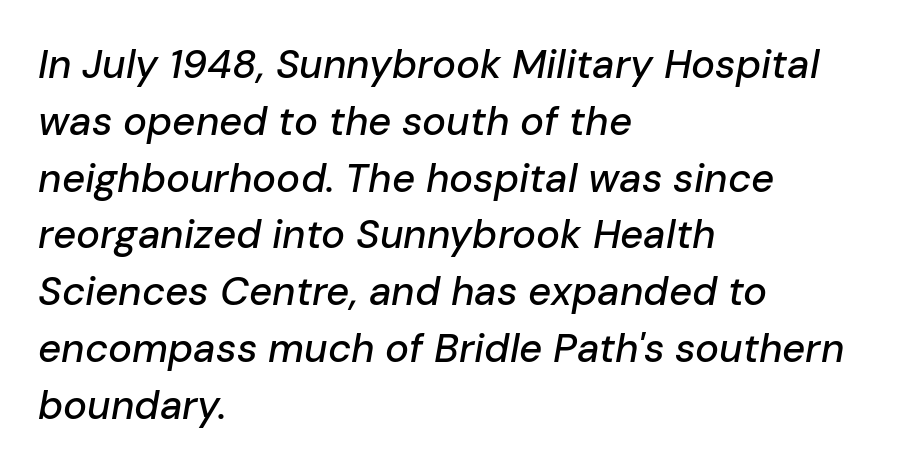
Q: Is the text italic (slanted)? A: Yes, it leans right by about 10 degrees.
Q: Is the text underlined? A: No.
Q: How is the paragraph aligned? A: Left-aligned.
Q: Is the spacing between letters normal or unusually wide? A: Normal.
Q: Is the spacing between lines tight, normal or loose? A: Normal.
Q: Width (condensed, normal, or wide)? A: Normal.
Q: Stroke contrast? A: Low.
Q: x-height? A: Medium.
Q: Monospaced? A: No.
